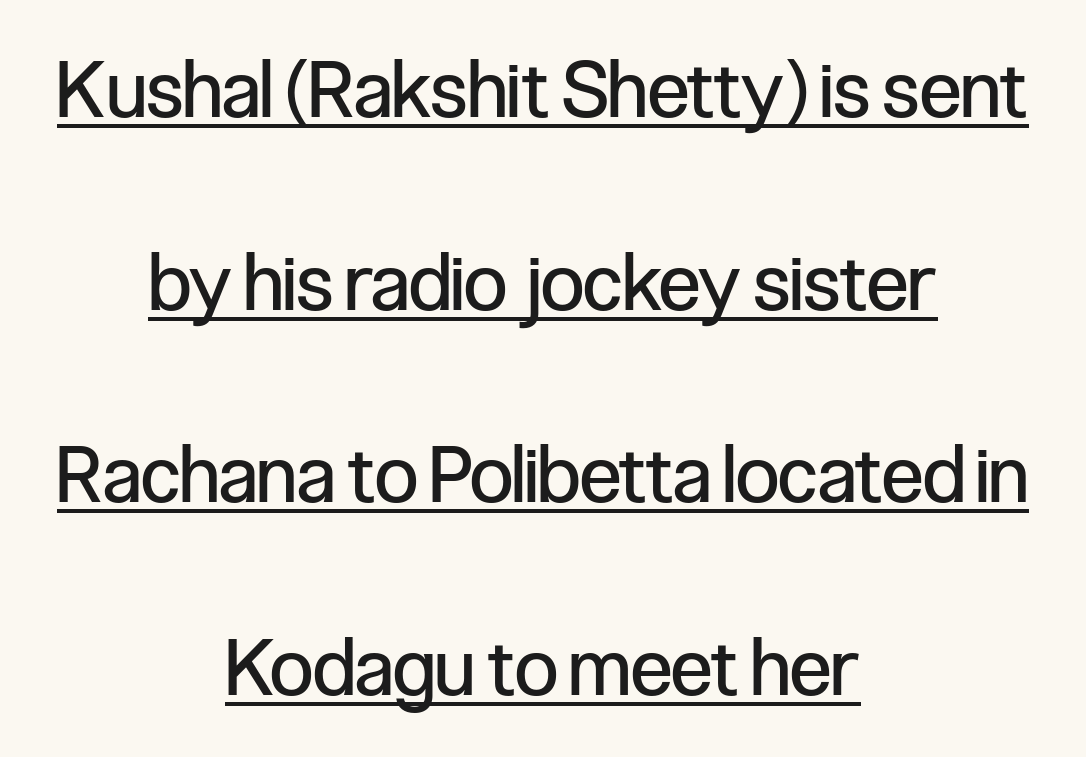
{"serif": "no", "italic": "no", "bold": "no", "weight": "regular", "width": "condensed", "stroke_contrast": "low", "x_height": "medium", "monospaced": "no", "underline": "yes", "align": "center", "line_spacing": "loose", "line_spacing_ratio": 2.47, "letter_spacing": "normal", "letter_spacing_em": 0.0, "glyph_px": 78}
